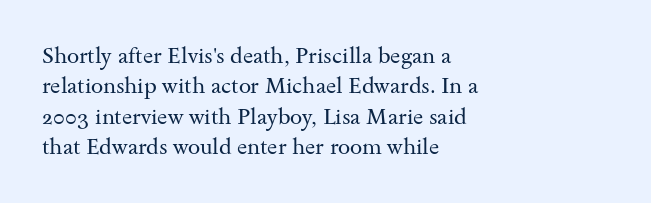
{"italic": "no", "bold": "no", "underline": "no", "align": "left", "line_spacing": "normal", "line_spacing_ratio": 1.38, "letter_spacing": "normal", "letter_spacing_em": 0.0, "glyph_px": 22}
